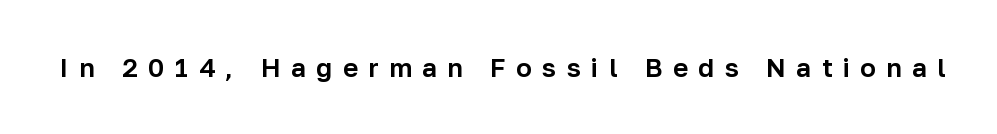
The image shows 26 px text type, upright; set unusually wide letter spacing (+0.4 em), not underlined.
